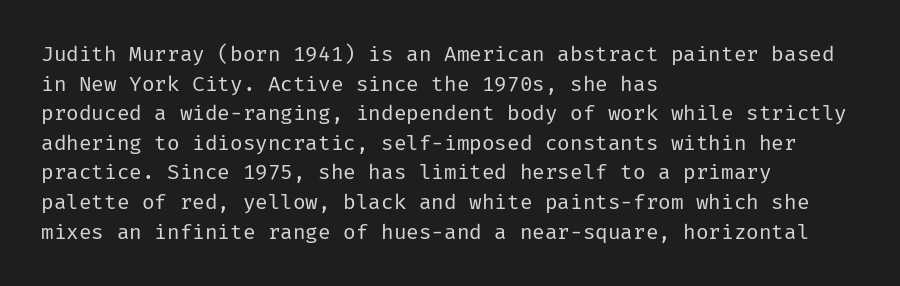
Quick note: underline off. Do the letters lean? They stand straight. The text block is weighted toward the left margin, trailing off unevenly rightward. This rendering leaves character spacing at its baseline value. Vertical spacing — default.
